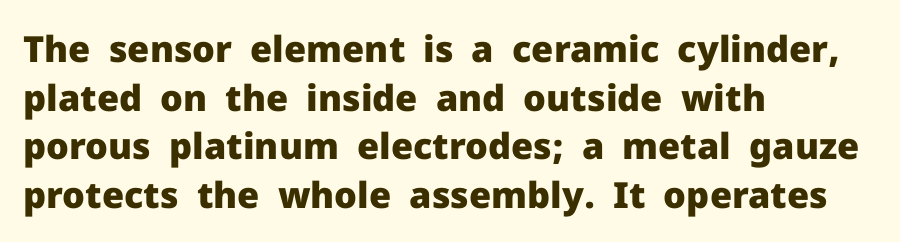
The image shows 36 px heavy sans-serif type, upright; set left-aligned, normal line spacing (1.35x), normal letter spacing, not underlined; low stroke contrast and a medium x-height.
